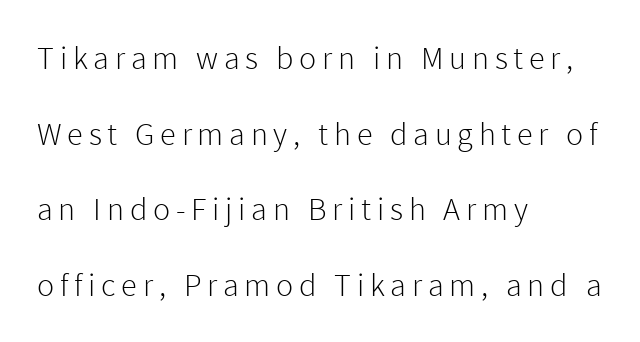
Q: Is the text bold? A: No.
Q: Is the text italic (slanted)? A: No, it is upright.
Q: Is the typeface a serif or a sans-serif typeface? A: Sans-serif.
Q: Is the text underlined? A: No.
Q: How is the paragraph aligned? A: Left-aligned.
Q: Is the spacing between lines tight, normal or loose? A: Loose.
Q: Width (condensed, normal, or wide)? A: Normal.
Q: Stroke contrast? A: Low.
Q: x-height? A: Medium.
Q: Monospaced? A: No.
